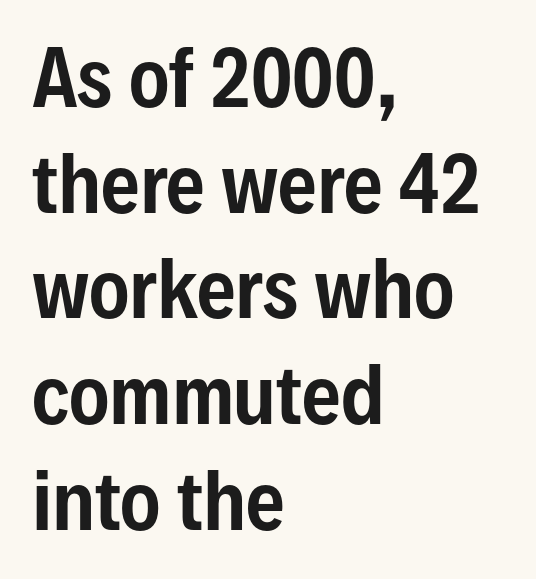
The type is set solid horizontally, with unmodified tracking. Layout note: lines flush left. A typesetter would call this proportional, since set widths differ per character. Nope, no serifs anywhere on these letters.
